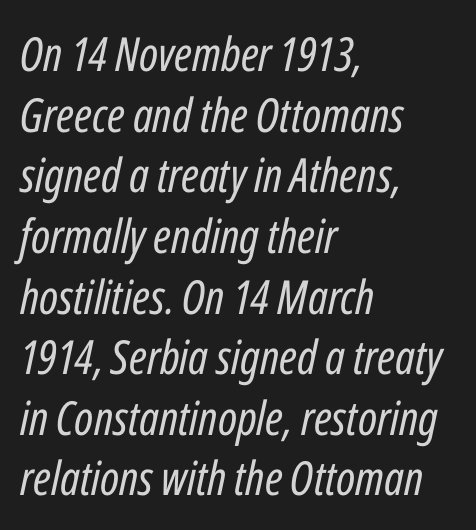
The specimen reads as italic at a glance. The text block is weighted toward the left margin, trailing off unevenly rightward. Summary of weight: not heavy and not bold. Between one letter and the next there's only the usual sliver of space.
